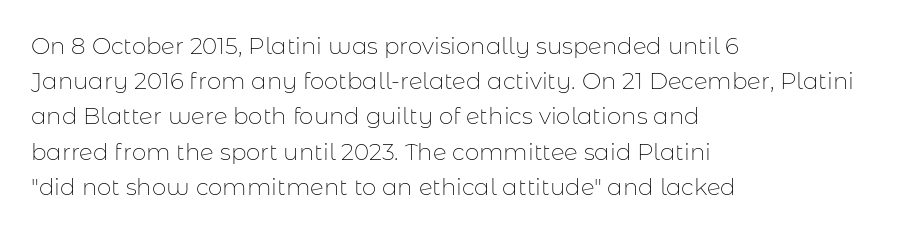
{"italic": "no", "bold": "no", "underline": "no", "align": "left", "line_spacing": "normal", "line_spacing_ratio": 1.53, "letter_spacing": "normal", "letter_spacing_em": 0.0, "glyph_px": 23}
